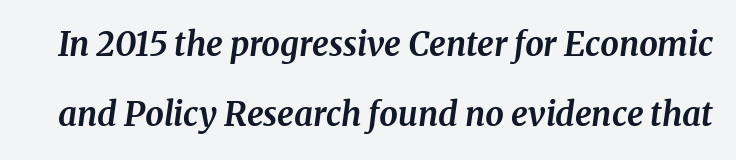
The image shows 33 px bold serif type, italic (leaning right); set loose line spacing (2.13x), normal letter spacing, not underlined; medium stroke contrast and a medium x-height.
